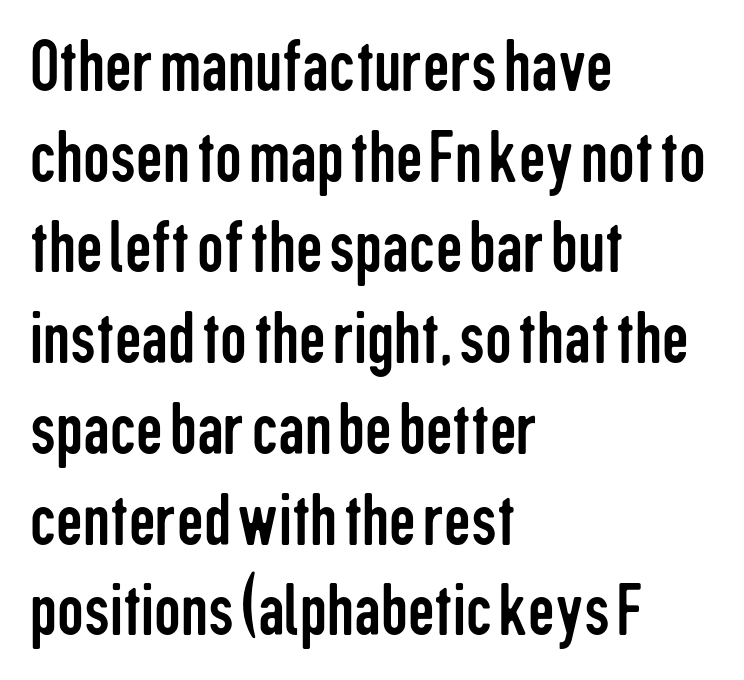
Q: Is the text bold? A: No.
Q: Is the text italic (slanted)? A: No, it is upright.
Q: Is the typeface a serif or a sans-serif typeface? A: Sans-serif.
Q: Is the text underlined? A: No.
Q: How is the paragraph aligned? A: Left-aligned.
Q: Is the spacing between letters normal or unusually wide? A: Normal.
Q: Width (condensed, normal, or wide)? A: Condensed.
Q: Stroke contrast? A: Low.
Q: x-height? A: Medium.
Q: Monospaced? A: No.
